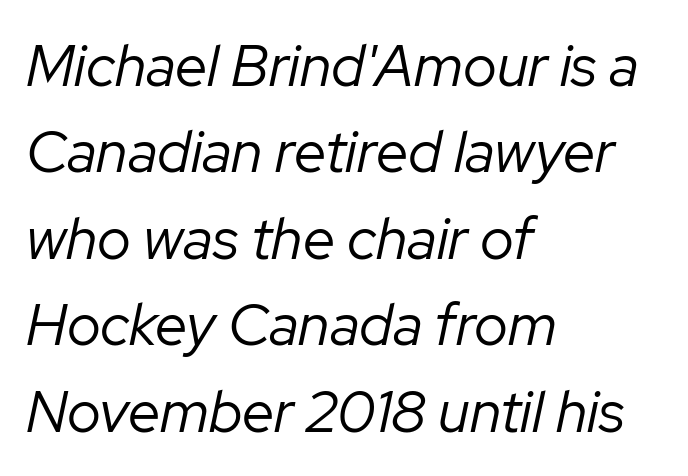
The words here are not underlined. These lines are rendered in a variable-pitch font. A typesetter would call this zero additional tracking. Regular leading.
